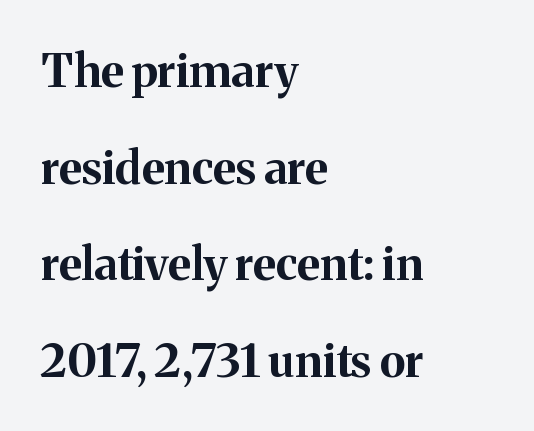
Vertically, the passage feels expansive, rows floating well apart. This rendering uses left alignment, leaving the right contour irregular. Standard letterfit; no display-style spreading of the glyphs. Spacing verdict: proportional, widths tailored to each character. This is serif lettering, the kind often seen in printed books.
